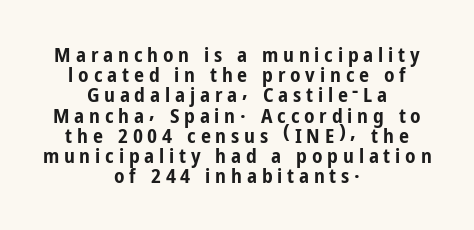
Does the lettering tilt? It doesn't — this is upright. The designer dialed line spacing down below the default. The letters are bold, with thick, heavy strokes. Every row of glyphs is offset so its center matches the block's center.
